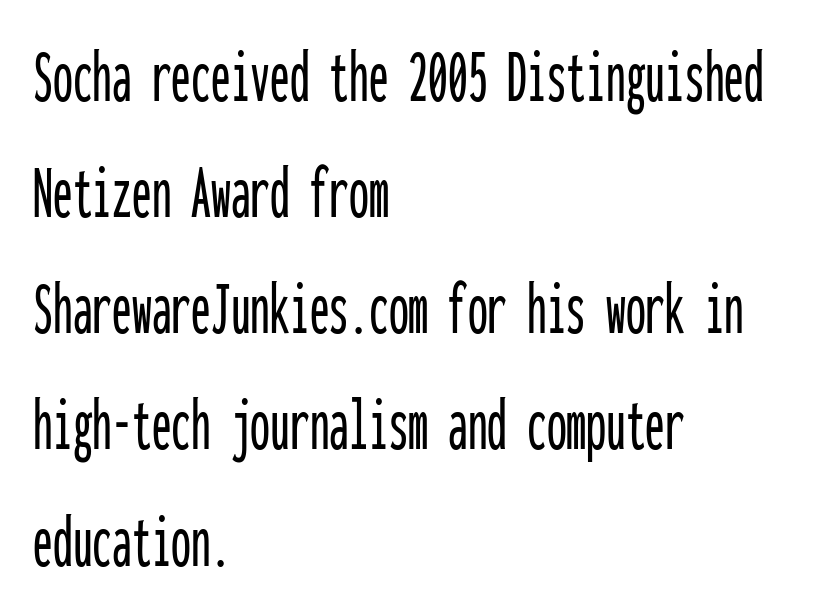
{"serif": "no", "italic": "no", "width": "condensed", "stroke_contrast": "low", "x_height": "medium", "monospaced": "yes", "underline": "no", "align": "left", "line_spacing": "normal", "line_spacing_ratio": 1.47, "letter_spacing": "normal", "letter_spacing_em": 0.0, "glyph_px": 79}
